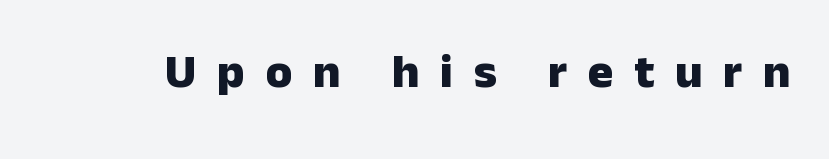
Display-style spreading of the glyphs; the letterfit is very open. The rendering uses a bold face; every stroke is thick and dark. In terms of letterform style, serifs are entirely absent. Do the letters lean? They stand straight.
